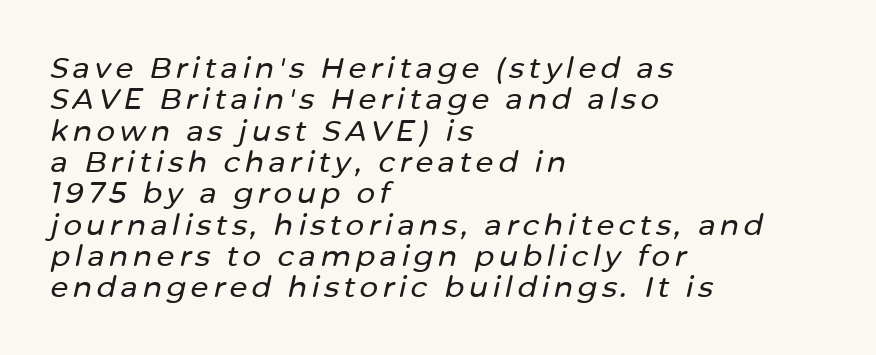
Clear beneath every line of the passage. Is the type slanted? Yes — the strokes lean at a clear angle. Spacing verdict: proportional, widths tailored to each character. Line spacing here is tight. One-word summary of the alignment: left.
